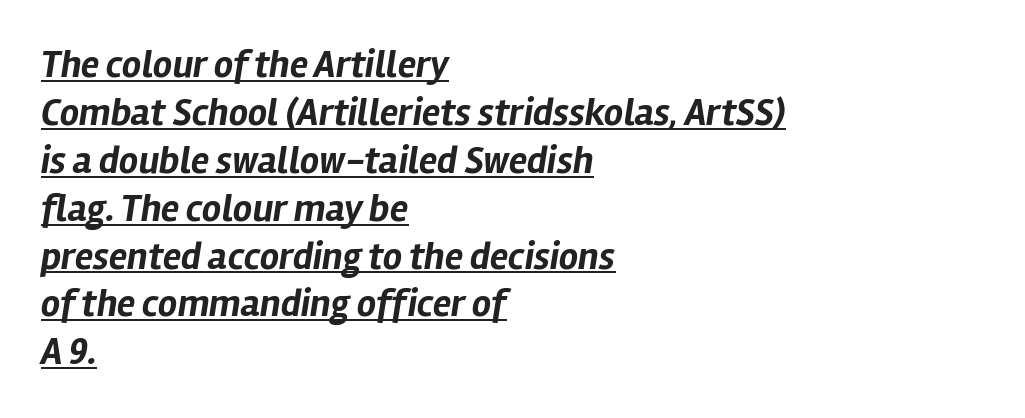
Q: Is the text bold? A: Yes.
Q: Is the text italic (slanted)? A: Yes, it leans right by about 12 degrees.
Q: Is the text underlined? A: Yes.
Q: How is the paragraph aligned? A: Left-aligned.
Q: Is the spacing between letters normal or unusually wide? A: Normal.
Q: Is the spacing between lines tight, normal or loose? A: Normal.
Q: Width (condensed, normal, or wide)? A: Normal.
Q: Stroke contrast? A: Low.
Q: x-height? A: Medium.
Q: Monospaced? A: No.
